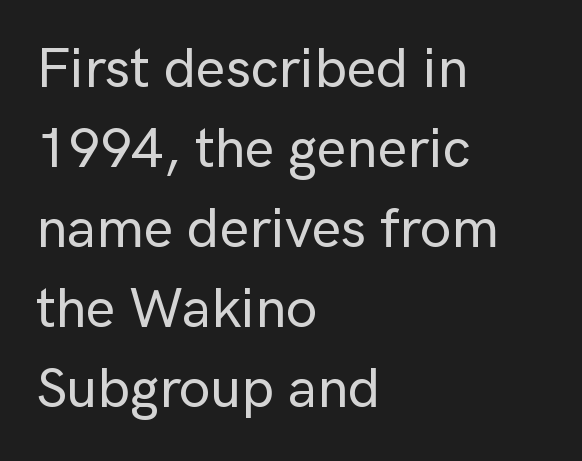
{"serif": "no", "italic": "no", "width": "normal", "stroke_contrast": "low", "x_height": "medium", "monospaced": "no", "underline": "no", "align": "left", "line_spacing": "normal", "line_spacing_ratio": 1.43, "letter_spacing": "normal", "letter_spacing_em": 0.0, "glyph_px": 56}
